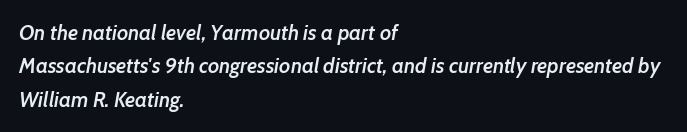
The lettering tilts uniformly, giving the passage an italic look. I'd describe the lettering as semibold — firm but not a full bold. In terms of letterspacing, this is plain default setting. The string is rendered with underlining switched off. Layout note: lines flush left.
